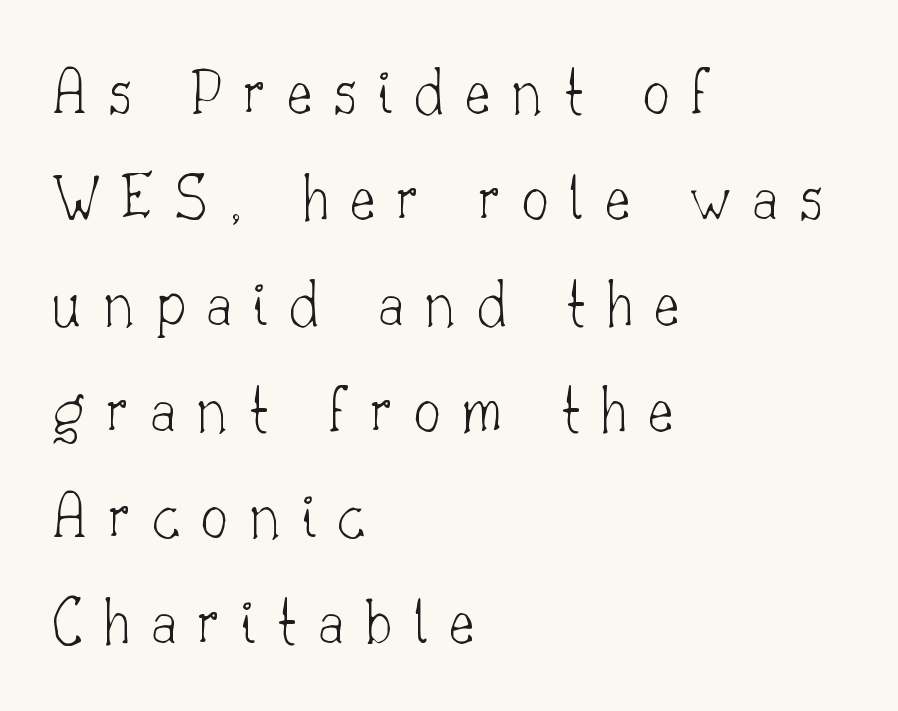
{"serif": "yes", "italic": "no", "bold": "no", "weight": "thin", "width": "normal", "stroke_contrast": "low", "x_height": "small", "monospaced": "no", "underline": "no", "align": "left", "line_spacing": "normal", "line_spacing_ratio": 1.56, "letter_spacing": "wide", "letter_spacing_em": 0.31, "glyph_px": 68}
